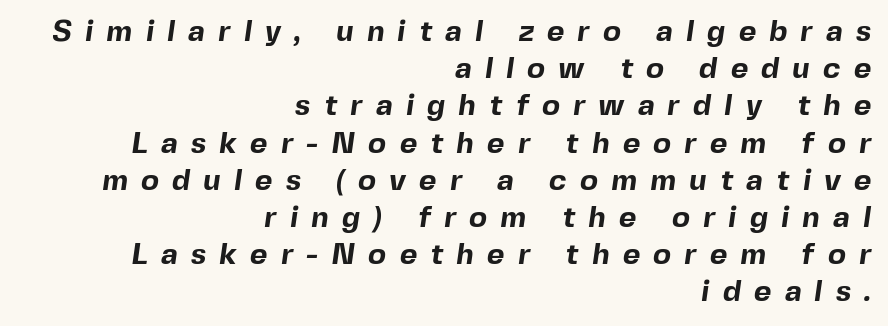
The image shows 30 px bold sans-serif type; set right-aligned, line spacing 1.24x, unusually wide letter spacing (+0.44 em), not underlined; a medium x-height.
